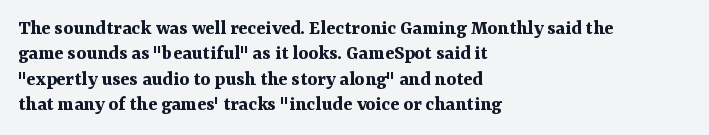
Q: Is the text bold? A: Yes.
Q: Is the text italic (slanted)? A: No, it is upright.
Q: Is the text underlined? A: No.
Q: How is the paragraph aligned? A: Left-aligned.
Q: Is the spacing between letters normal or unusually wide? A: Normal.
